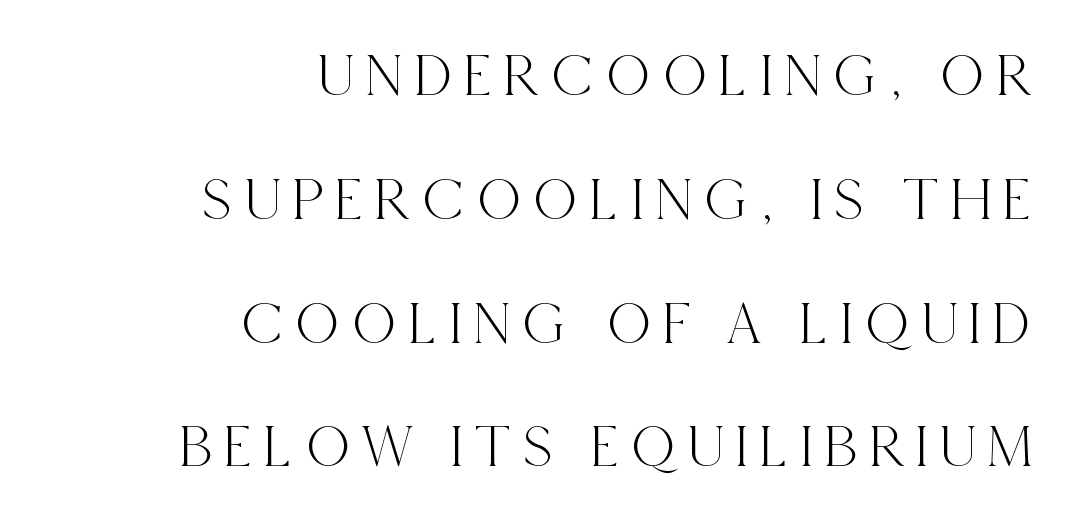
{"serif": "yes", "italic": "no", "width": "condensed", "x_height": "large", "monospaced": "no", "underline": "no", "align": "right", "line_spacing": "loose", "line_spacing_ratio": 2.03, "glyph_px": 61}
